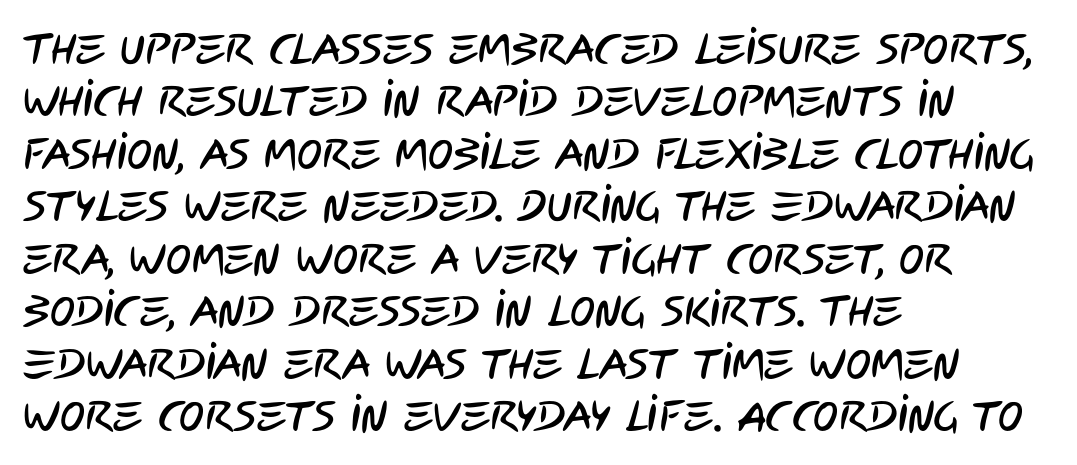
{"serif": "no", "width": "condensed", "stroke_contrast": "low", "x_height": "large", "monospaced": "no", "underline": "no", "align": "left", "line_spacing": "normal", "line_spacing_ratio": 1.25, "letter_spacing": "normal", "letter_spacing_em": 0.0, "glyph_px": 42}
